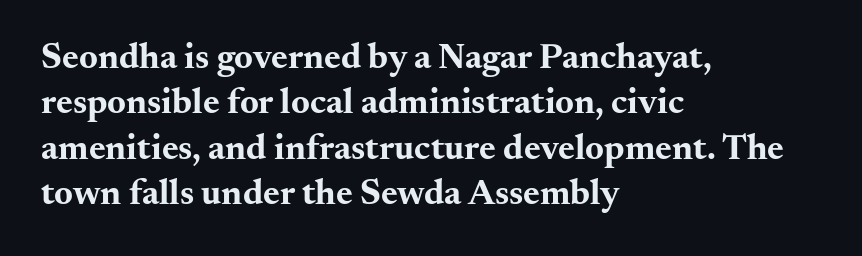
Q: Is the text bold? A: Yes.
Q: Is the text italic (slanted)? A: No, it is upright.
Q: Is the typeface a serif or a sans-serif typeface? A: Serif.
Q: Is the text underlined? A: No.
Q: How is the paragraph aligned? A: Left-aligned.
Q: Is the spacing between letters normal or unusually wide? A: Normal.
Q: Is the spacing between lines tight, normal or loose? A: Normal.
Q: Width (condensed, normal, or wide)? A: Wide.
Q: Stroke contrast? A: Medium.
Q: x-height? A: Small.
Q: Monospaced? A: No.
